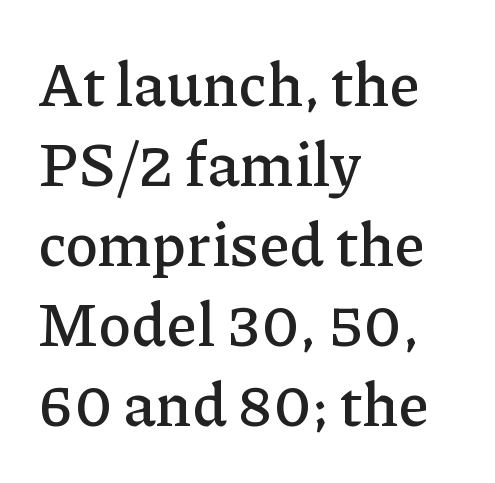
The image shows 61 px serif type, upright; set left-aligned, normal line spacing (1.31x), normal letter spacing, not underlined; low stroke contrast and a medium x-height.
